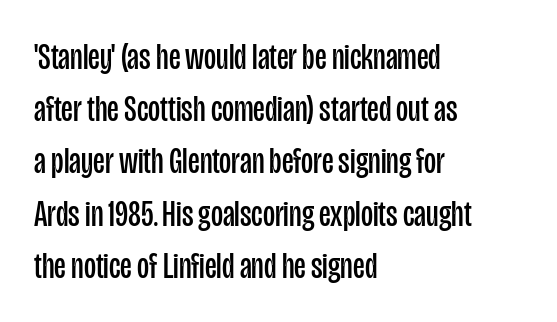
Q: Is the text bold? A: No.
Q: Is the text italic (slanted)? A: No, it is upright.
Q: Is the typeface a serif or a sans-serif typeface? A: Sans-serif.
Q: Is the text underlined? A: No.
Q: How is the paragraph aligned? A: Left-aligned.
Q: Is the spacing between letters normal or unusually wide? A: Normal.
Q: Is the spacing between lines tight, normal or loose? A: Normal.
Q: Width (condensed, normal, or wide)? A: Condensed.
Q: Stroke contrast? A: Low.
Q: x-height? A: Large.
Q: Monospaced? A: No.
